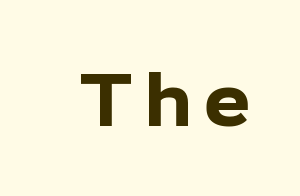
The image shows 72 px bold sans-serif type, upright; set not underlined; low stroke contrast and a medium x-height.
